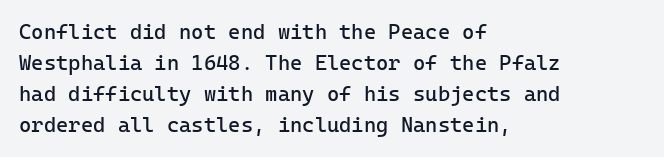
The image shows 21 px text type, upright; set left-aligned, normal line spacing (1.48x), normal letter spacing, not underlined.
